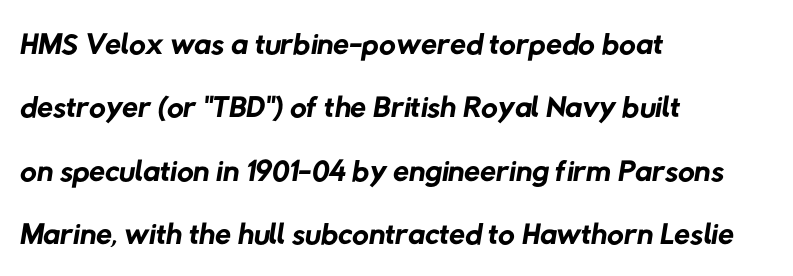
Left-aligned paragraph, ragged on the right. Nobody drew a line under any word here. The strokes are not fattened; the text isn't bold. The face used here is a sans, in the tradition of grotesques and geometrics. Horizontal bands of white between lines are of average thickness.
